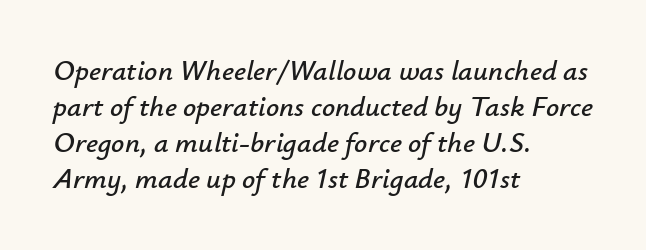
The image shows 29 px text type, italic (leaning right); set left-aligned, line spacing 1.24x, normal letter spacing, not underlined; low stroke contrast and a small x-height.
